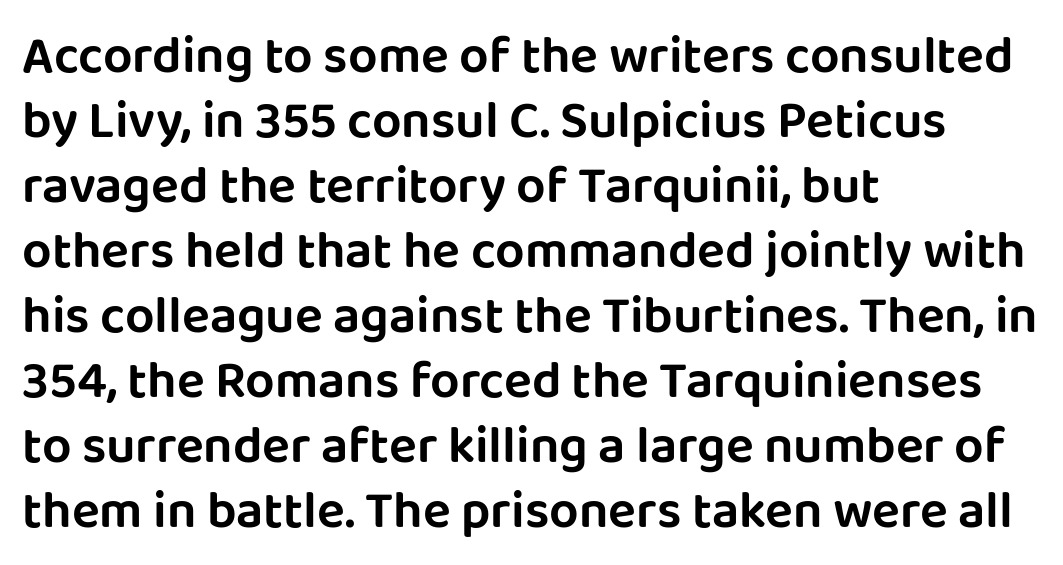
The image shows 52 px sans-serif type, upright; set left-aligned, normal line spacing (1.25x), normal letter spacing, not underlined; low stroke contrast and a large x-height.
